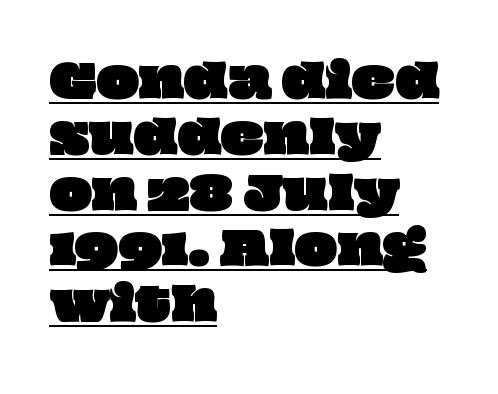
The image shows 45 px wide type; set left-aligned, line spacing 1.24x, normal letter spacing, underlined; low stroke contrast and a large x-height.
